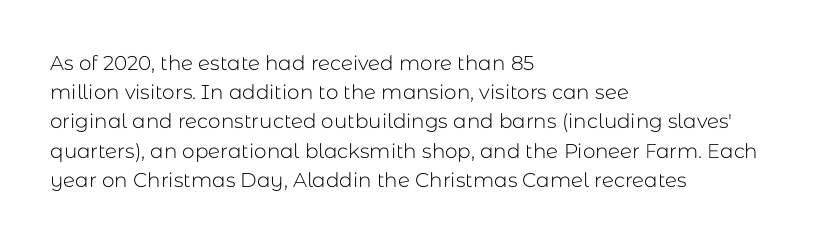
A normal amount of white space separates one row of letters from the next. The foot of each line stays bare and open. The ragged edge is on the right, which tells us the setting is flush left. This sample uses an upright cut, with every glyph sitting square on the baseline. No chunkiness to these letters — they're not bold. Does extra space separate the letters? No, they use regular spacing.
